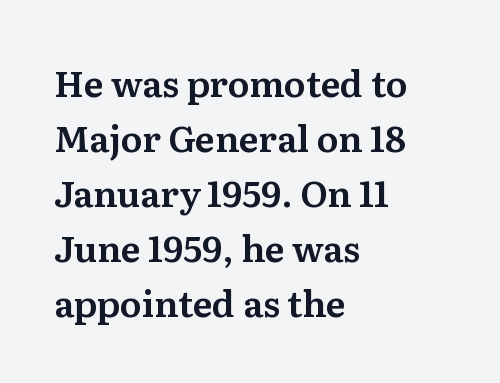
{"serif": "yes", "italic": "no", "width": "normal", "stroke_contrast": "medium", "x_height": "medium", "monospaced": "no", "underline": "no", "align": "left", "line_spacing": "normal", "line_spacing_ratio": 1.53, "letter_spacing": "normal", "letter_spacing_em": 0.0, "glyph_px": 36}
